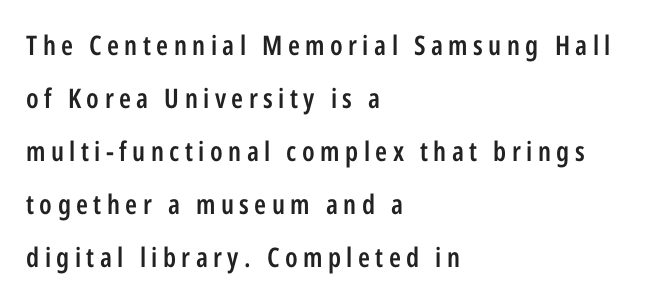
This is roman type, the default non-slanted kind. Semibold letterforms, between regular and bold. Someone cranked the tracking dial way up on this one. The block of text is sparse from top to bottom, with ample space between rows. Decoration check: the copy has no underline.
